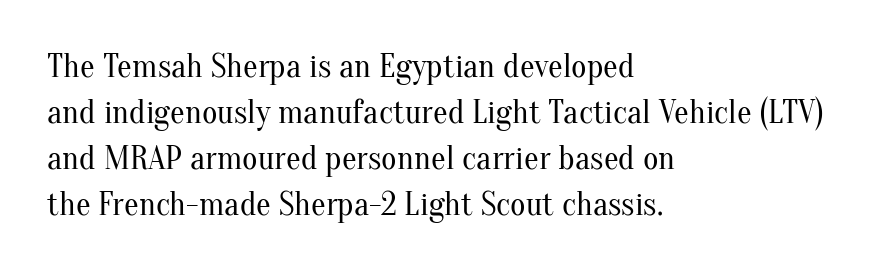
{"serif": "yes", "italic": "no", "bold": "no", "weight": "regular", "width": "normal", "stroke_contrast": "medium", "x_height": "small", "monospaced": "no", "underline": "no", "align": "left", "line_spacing": "normal", "line_spacing_ratio": 1.39, "letter_spacing": "normal", "letter_spacing_em": 0.0, "glyph_px": 33}
